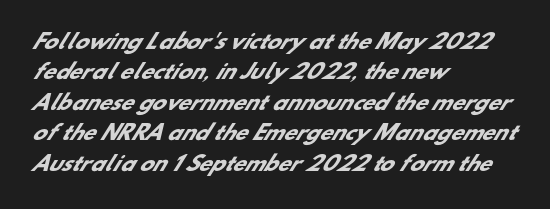
{"bold": "yes", "underline": "no", "align": "left", "line_spacing": "normal", "line_spacing_ratio": 1.52, "letter_spacing": "normal", "letter_spacing_em": 0.0, "glyph_px": 20}
